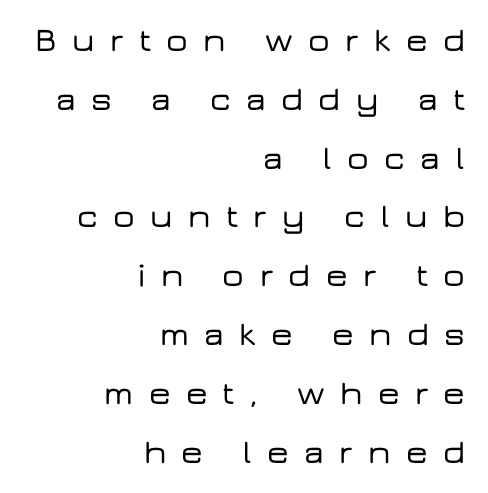
Is the block centered? No — it sits flush against the right margin. Character widths vary here, with narrow letters taking less room than wide ones. Quick note: not italic, upright. Check the space under the baseline: it is left empty. Short note: letters widely spaced. Serifs: no, the terminals of the letterforms are clean.
